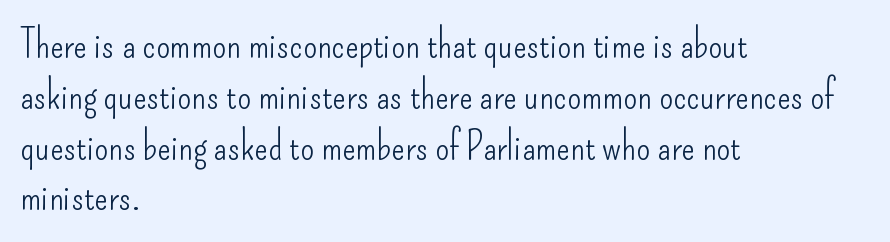
Q: Is the text bold? A: No.
Q: Is the text italic (slanted)? A: No, it is upright.
Q: Is the typeface a serif or a sans-serif typeface? A: Sans-serif.
Q: Is the text underlined? A: No.
Q: How is the paragraph aligned? A: Left-aligned.
Q: Is the spacing between letters normal or unusually wide? A: Normal.
Q: Is the spacing between lines tight, normal or loose? A: Normal.
Q: Width (condensed, normal, or wide)? A: Condensed.
Q: Stroke contrast? A: Low.
Q: x-height? A: Small.
Q: Monospaced? A: No.
